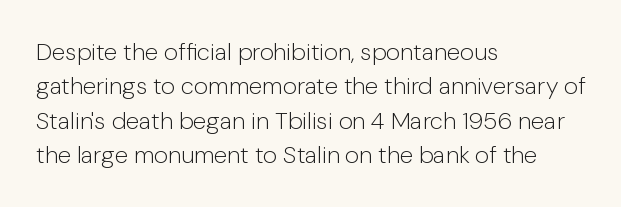
{"italic": "no", "bold": "no", "underline": "no", "align": "left", "line_spacing": "normal", "line_spacing_ratio": 1.43, "letter_spacing": "normal", "letter_spacing_em": 0.0, "glyph_px": 24}
